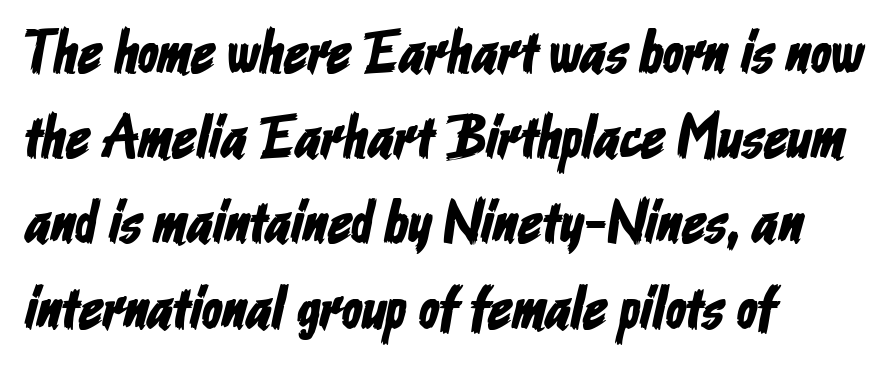
The image shows 60 px condensed sans-serif type; set left-aligned, normal line spacing (1.42x), normal letter spacing, not underlined; low stroke contrast and a medium x-height.
